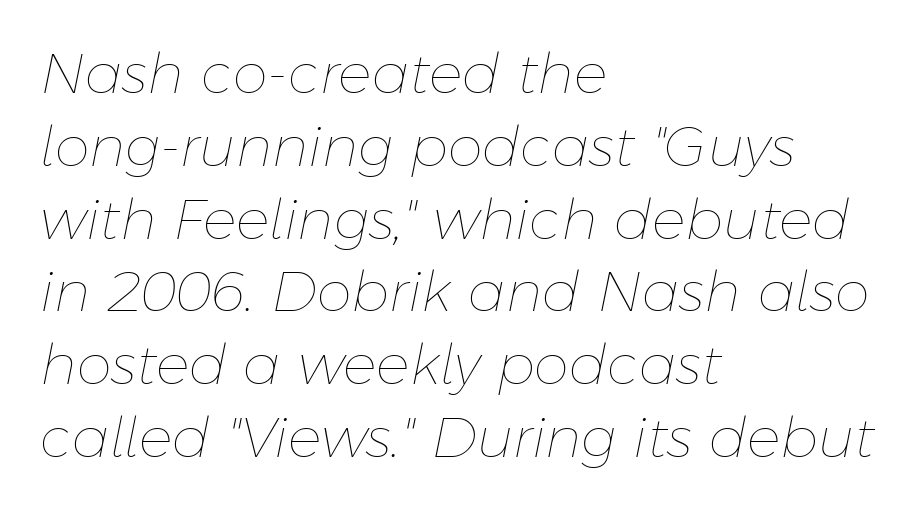
Words float on clear page, feet unadorned. The rendering uses natural spacing where letterforms have individual widths. Weight: not bold — regular or lighter. The leading is moderate, giving the passage an even texture. The letterforms sit shoulder to shoulder at normal distance. Visually the block forms a straight wall on the left and a jagged coastline on the right.
